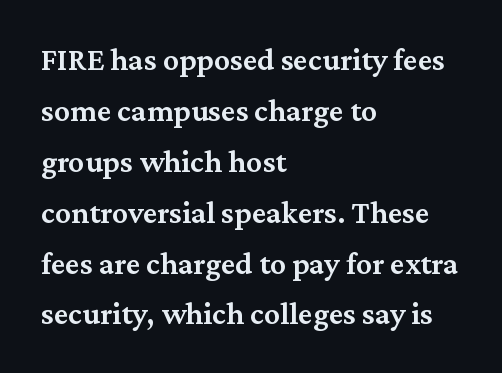
The image shows 32 px semibold serif type, upright; set left-aligned, normal line spacing (1.59x), normal letter spacing, not underlined; medium stroke contrast and a medium x-height.
